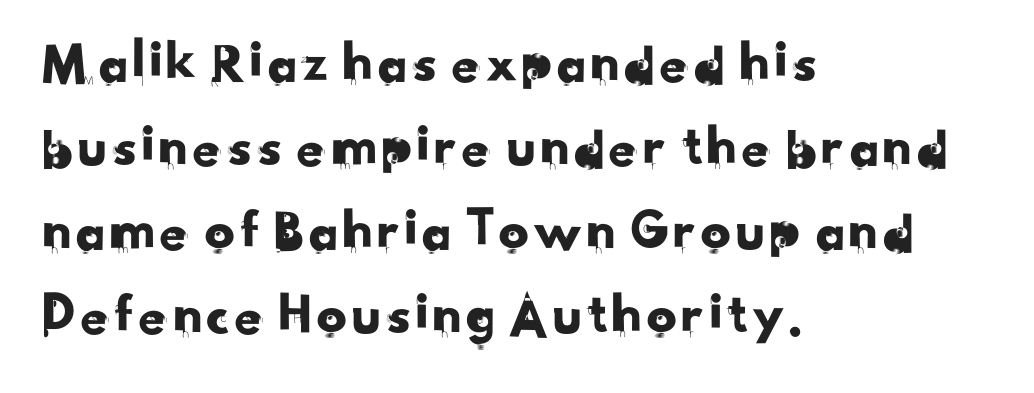
Q: Is the typeface a serif or a sans-serif typeface? A: Sans-serif.
Q: Is the text underlined? A: No.
Q: How is the paragraph aligned? A: Left-aligned.
Q: Is the spacing between letters normal or unusually wide? A: Normal.
Q: Is the spacing between lines tight, normal or loose? A: Normal.
Q: Width (condensed, normal, or wide)? A: Normal.
Q: Stroke contrast? A: Low.
Q: x-height? A: Small.
Q: Monospaced? A: No.
